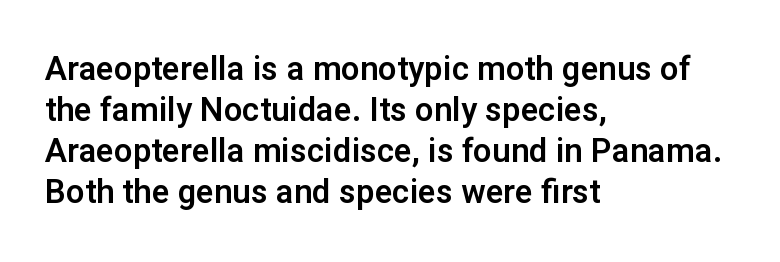
The glyphs in this specimen are sans serif. A typesetter would call this proportional, since set widths differ per character. Every character sits straight up, as roman type does. A student would call this left alignment; a typographer would say flush left, rag right.
